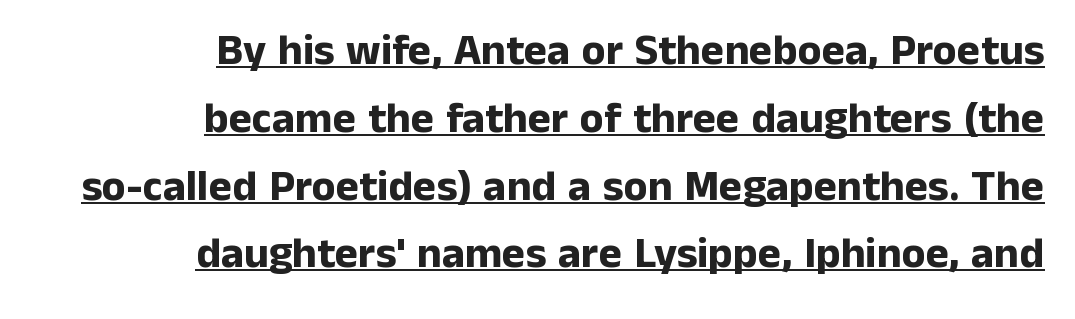
{"serif": "no", "italic": "no", "bold": "yes", "weight": "bold", "width": "normal", "stroke_contrast": "low", "x_height": "medium", "monospaced": "no", "underline": "yes", "align": "right", "line_spacing": "normal", "line_spacing_ratio": 1.54, "letter_spacing": "normal", "letter_spacing_em": 0.0, "glyph_px": 44}
